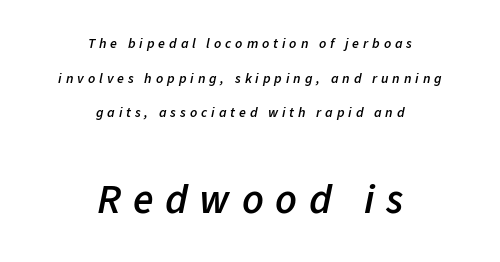
The designer gave the closing block more size than the opening block. Is this a fixed-width face? No — the glyphs have proportional, varying widths. The text block is weighted toward neither margin, spreading evenly from the middle. Rendered with sloped, italic letterforms. Look at the tracking — it's clearly loosened, letters drifting apart.
